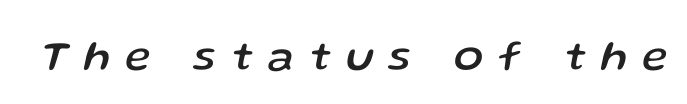
{"italic": "yes", "lean": "right", "slant_degrees": 13, "width": "normal", "stroke_contrast": "low", "x_height": "medium", "monospaced": "no", "underline": "no", "letter_spacing": "wide", "letter_spacing_em": 0.36, "glyph_px": 43}
